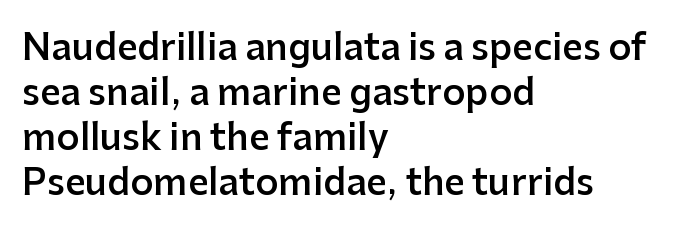
Q: Is the text bold? A: Semi-bold.
Q: Is the text italic (slanted)? A: No, it is upright.
Q: Is the typeface a serif or a sans-serif typeface? A: Sans-serif.
Q: Is the text underlined? A: No.
Q: How is the paragraph aligned? A: Left-aligned.
Q: Is the spacing between letters normal or unusually wide? A: Normal.
Q: Is the spacing between lines tight, normal or loose? A: Normal.
Q: Width (condensed, normal, or wide)? A: Normal.
Q: Stroke contrast? A: Low.
Q: x-height? A: Medium.
Q: Monospaced? A: No.
